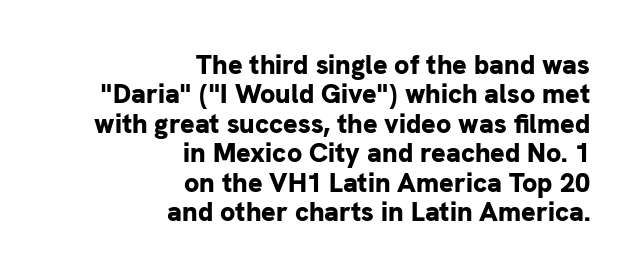
{"italic": "no", "bold": "yes", "underline": "no", "align": "right", "line_spacing": "tight", "line_spacing_ratio": 1.09, "letter_spacing": "normal", "letter_spacing_em": 0.0, "glyph_px": 27}
